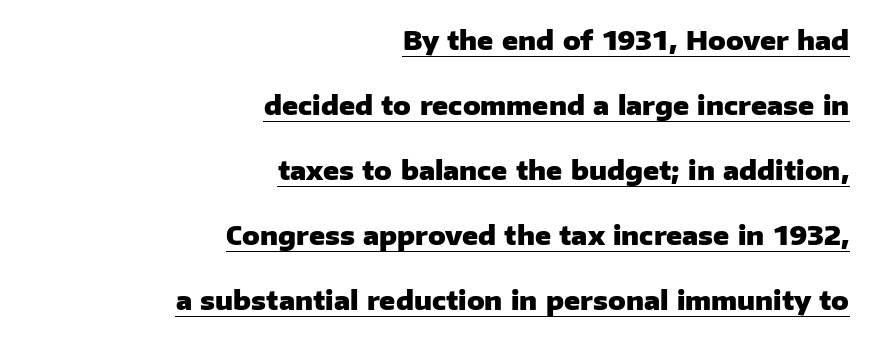
{"italic": "no", "bold": "yes", "underline": "yes", "align": "right", "line_spacing": "loose", "line_spacing_ratio": 2.5, "letter_spacing": "normal", "letter_spacing_em": 0.0, "glyph_px": 26}
